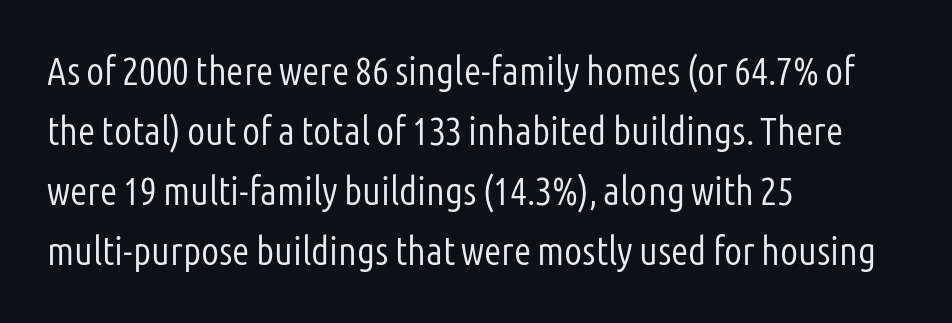
The rendering uses natural spacing where letterforms have individual widths. Designer's note — italics off, roman on. Every row of glyphs begins at an identical x-position on the left. Rule under the text: the space is simply empty. The strokes carry an ordinary text weight at most.
